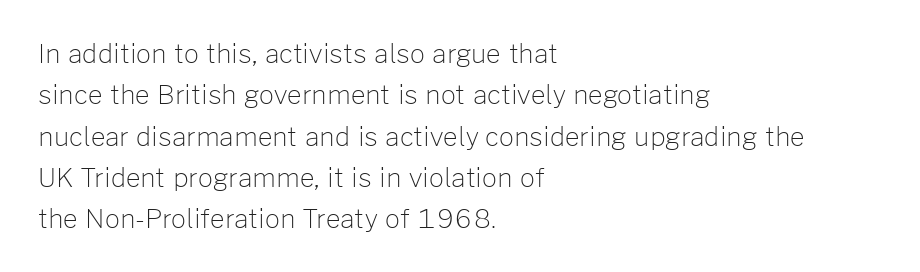
{"italic": "no", "bold": "no", "underline": "no", "align": "left", "line_spacing": "normal", "line_spacing_ratio": 1.59, "letter_spacing": "normal", "letter_spacing_em": 0.0, "glyph_px": 26}
